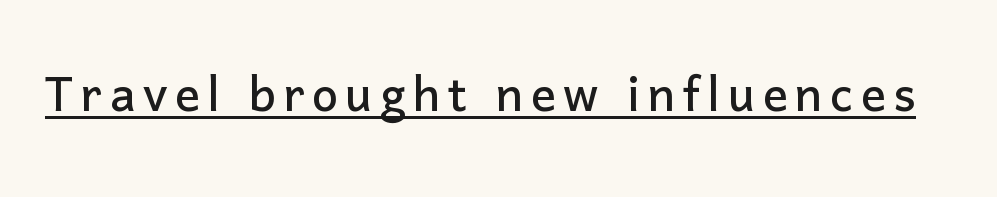
The image shows 62 px sans-serif type, upright; set underlined; low stroke contrast and a medium x-height.
